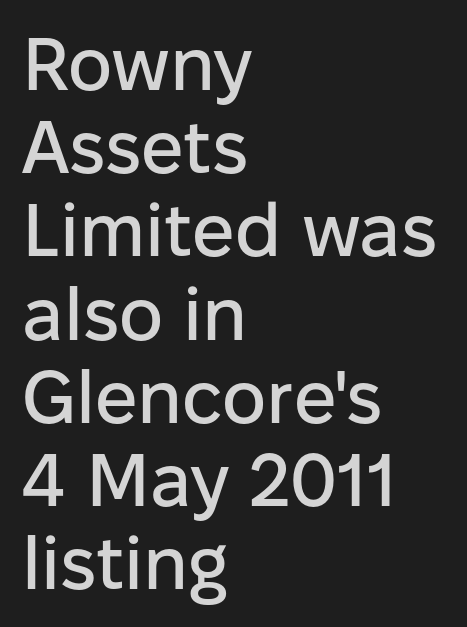
Q: Is the text italic (slanted)? A: No, it is upright.
Q: Is the typeface a serif or a sans-serif typeface? A: Sans-serif.
Q: Is the text underlined? A: No.
Q: How is the paragraph aligned? A: Left-aligned.
Q: Is the spacing between letters normal or unusually wide? A: Normal.
Q: Is the spacing between lines tight, normal or loose? A: Tight.
Q: Width (condensed, normal, or wide)? A: Normal.
Q: Stroke contrast? A: Low.
Q: x-height? A: Medium.
Q: Monospaced? A: No.
